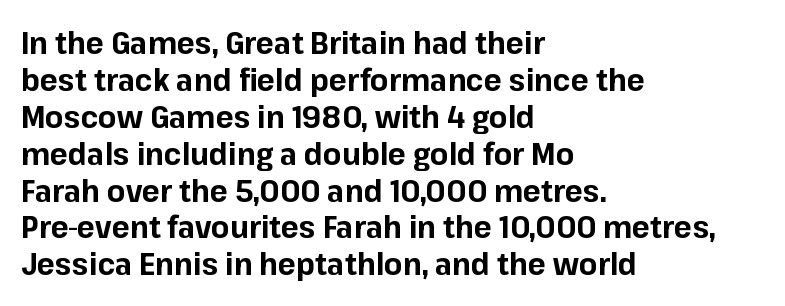
{"serif": "no", "italic": "no", "bold": "yes", "weight": "bold", "width": "normal", "stroke_contrast": "low", "x_height": "medium", "monospaced": "no", "underline": "no", "align": "left", "line_spacing_ratio": 1.23, "letter_spacing": "normal", "letter_spacing_em": 0.0, "glyph_px": 30}
